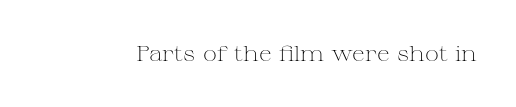
Q: Is the text bold? A: No.
Q: Is the text italic (slanted)? A: No, it is upright.
Q: Is the text underlined? A: No.
Q: Is the spacing between letters normal or unusually wide? A: Normal.
